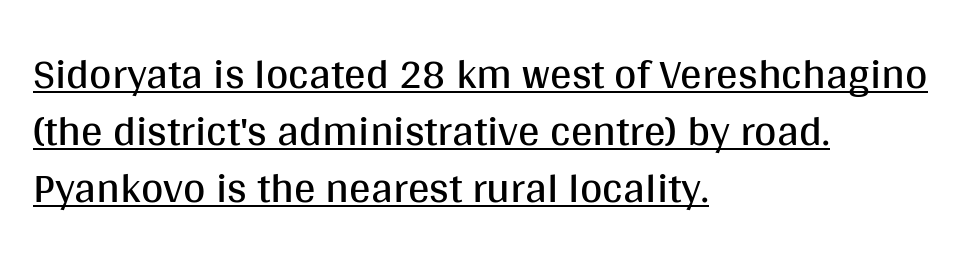
The image shows 43 px regular-weight sans-serif type, upright; set left-aligned, normal line spacing (1.33x), normal letter spacing, underlined; medium stroke contrast and a large x-height.
